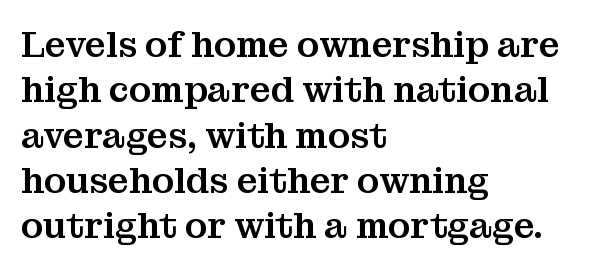
The image shows 36 px serif type, upright; set left-aligned, normal line spacing (1.26x), normal letter spacing, not underlined; medium stroke contrast and a medium x-height.
